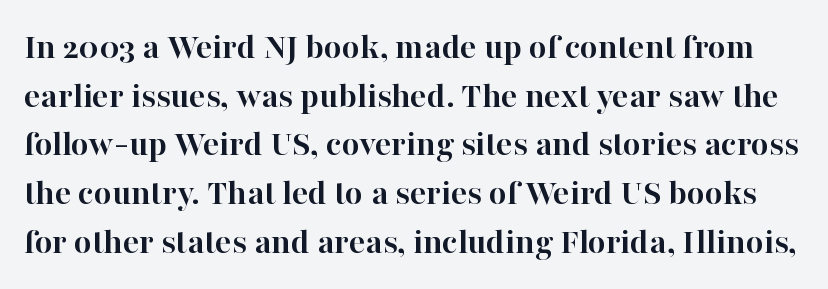
The image shows 38 px semibold serif type, upright; set normal line spacing (1.28x), normal letter spacing, not underlined; high stroke contrast and a medium x-height.
